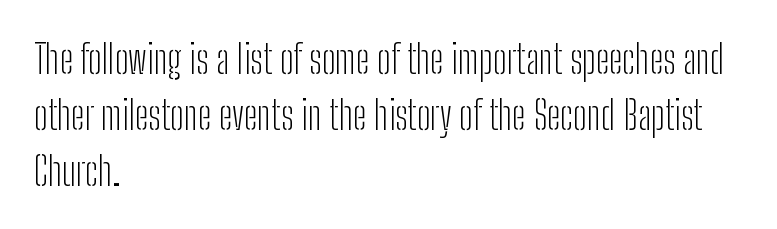
Each new line begins a customary step beneath the previous one. Alignment: flush left. The weight tops out at a normal text grade. In terms of posture, this sample is upright. Font category for this specimen: sans-serif.
